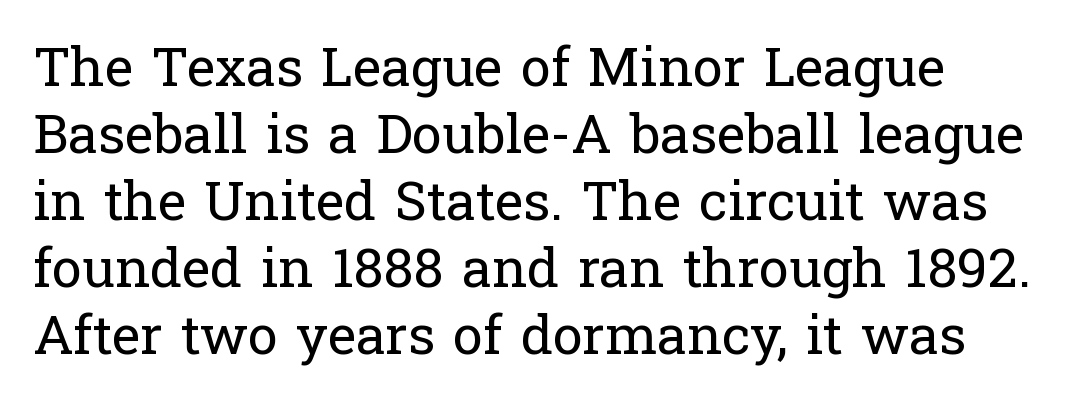
The horizontal fit of the characters is conventional and even. The text block is weighted toward the left margin, trailing off unevenly rightward. Ink coverage per letter is moderate at most. Little horizontal feet cap the strokes, marking this as serif type.
